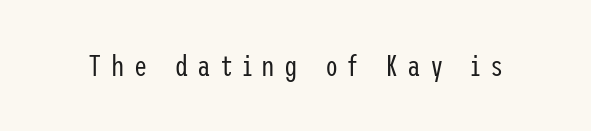
The image shows 30 px regular-weight, condensed sans-serif type, upright; set unusually wide letter spacing (+0.31 em), not underlined; low stroke contrast and a medium x-height.
